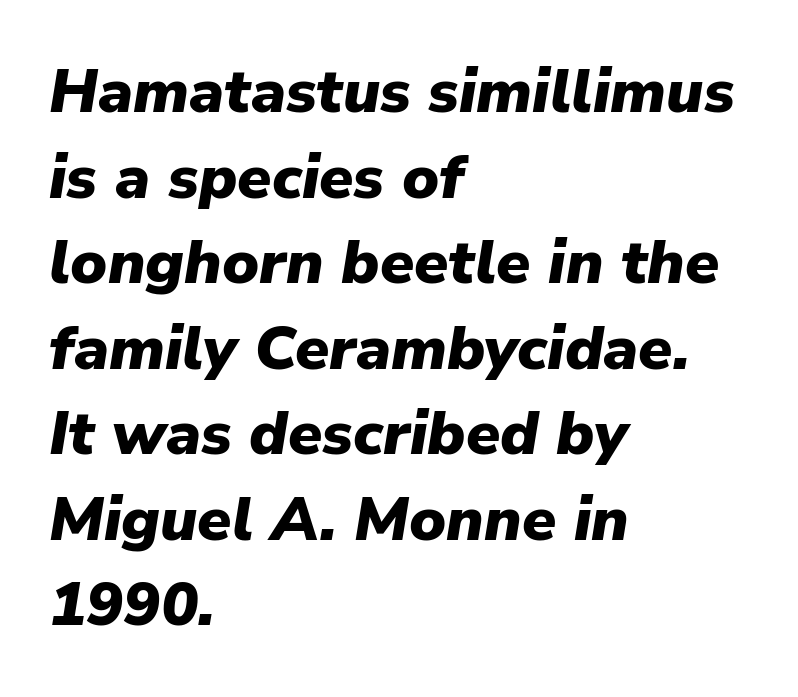
Q: Is the text bold? A: Yes.
Q: Is the text italic (slanted)? A: Yes, it leans right by about 9 degrees.
Q: Is the text underlined? A: No.
Q: How is the paragraph aligned? A: Left-aligned.
Q: Is the spacing between letters normal or unusually wide? A: Normal.
Q: Is the spacing between lines tight, normal or loose? A: Normal.
Q: Width (condensed, normal, or wide)? A: Normal.
Q: Stroke contrast? A: Low.
Q: x-height? A: Medium.
Q: Monospaced? A: No.
